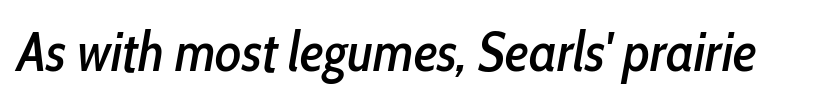
Q: Is the text italic (slanted)? A: Yes, it leans right by about 10 degrees.
Q: Is the text underlined? A: No.
Q: Is the spacing between letters normal or unusually wide? A: Normal.
Q: Width (condensed, normal, or wide)? A: Condensed.
Q: Stroke contrast? A: Low.
Q: x-height? A: Medium.
Q: Monospaced? A: No.
